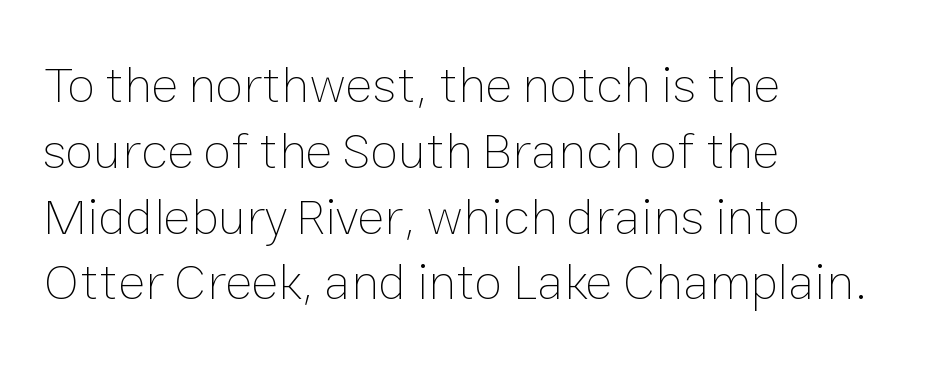
{"italic": "no", "bold": "no", "weight": "thin", "width": "normal", "stroke_contrast": "low", "x_height": "medium", "monospaced": "no", "underline": "no", "align": "left", "line_spacing": "normal", "line_spacing_ratio": 1.29, "letter_spacing": "normal", "letter_spacing_em": 0.0, "glyph_px": 51}
